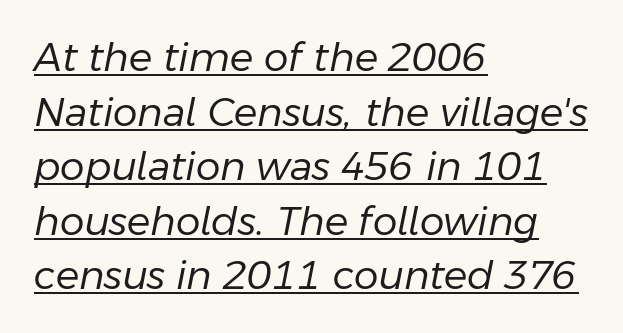
Think standard paragraph weight, or any step lighter than that. The passage shown has conventional tracking throughout. Summary of vertical rhythm: regular, with standard interline spacing. Typeset ragged right — the left edge is the straight one. The whole block is typeset with a tilt. The sample's only ornament is a line tracing under the words.
